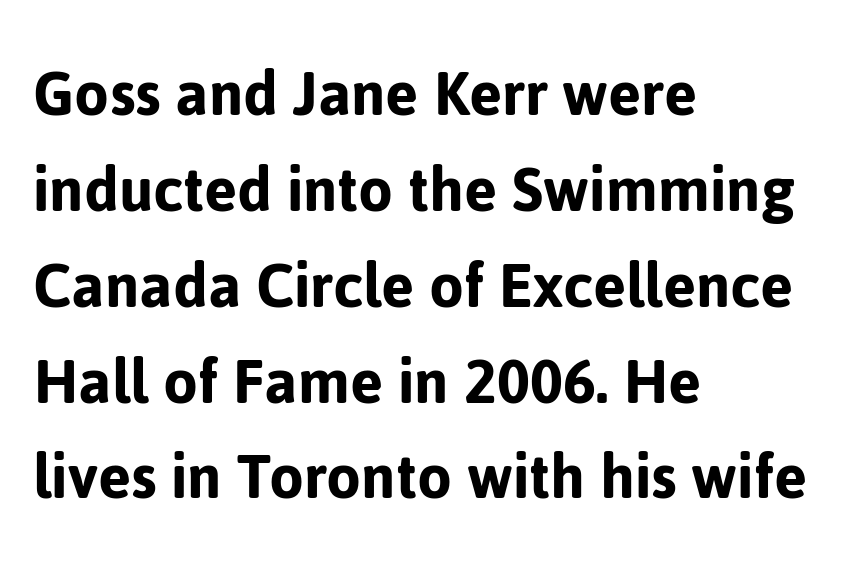
Q: Is the text italic (slanted)? A: No, it is upright.
Q: Is the typeface a serif or a sans-serif typeface? A: Sans-serif.
Q: Is the text underlined? A: No.
Q: How is the paragraph aligned? A: Left-aligned.
Q: Is the spacing between letters normal or unusually wide? A: Normal.
Q: Is the spacing between lines tight, normal or loose? A: Normal.
Q: Width (condensed, normal, or wide)? A: Normal.
Q: Stroke contrast? A: Low.
Q: x-height? A: Medium.
Q: Monospaced? A: No.
